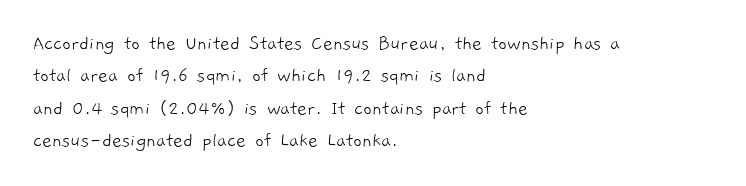
Q: Is the text bold? A: No.
Q: Is the text underlined? A: No.
Q: How is the paragraph aligned? A: Left-aligned.
Q: Is the spacing between letters normal or unusually wide? A: Normal.
Q: Is the spacing between lines tight, normal or loose? A: Normal.
